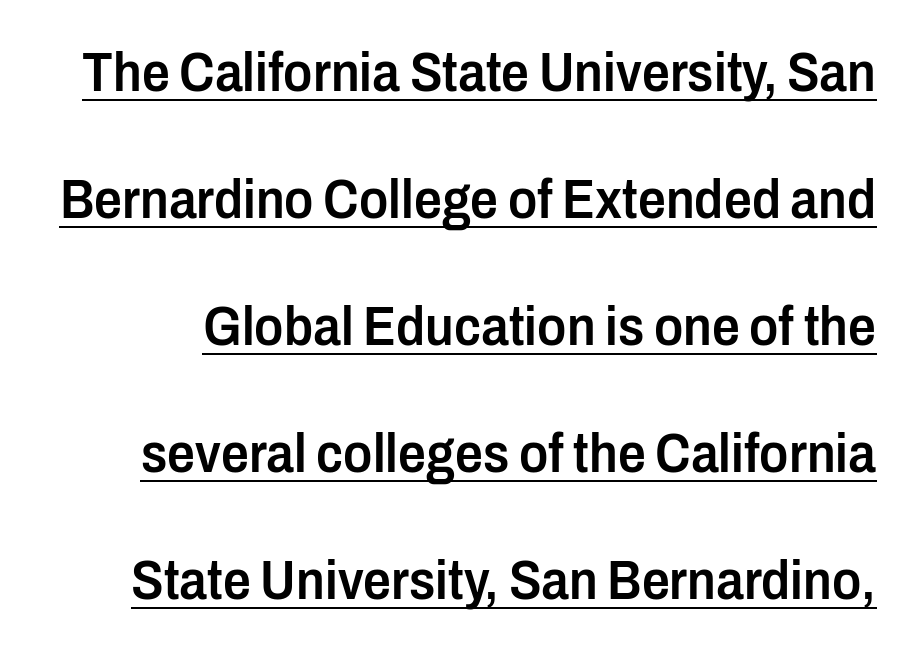
The image shows 55 px semibold, condensed sans-serif type, upright; set loose line spacing (2.31x), normal letter spacing, underlined; low stroke contrast and a medium x-height.
